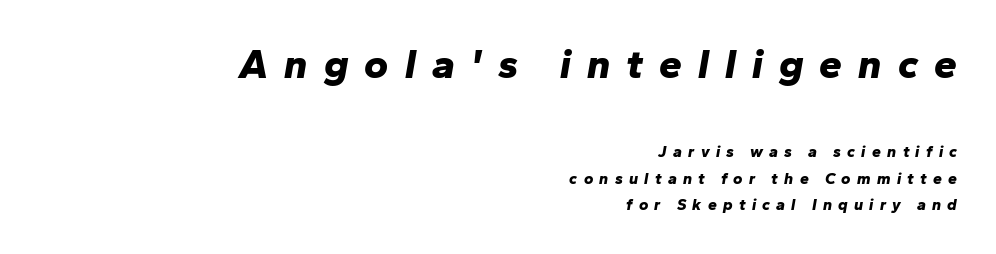
The image shows 41 px bold type, italic (leaning right); set right-aligned, normal line spacing (1.68x), unusually wide letter spacing (+0.39 em), not underlined; the first (top) block is 2.56x larger; low stroke contrast and a medium x-height.
